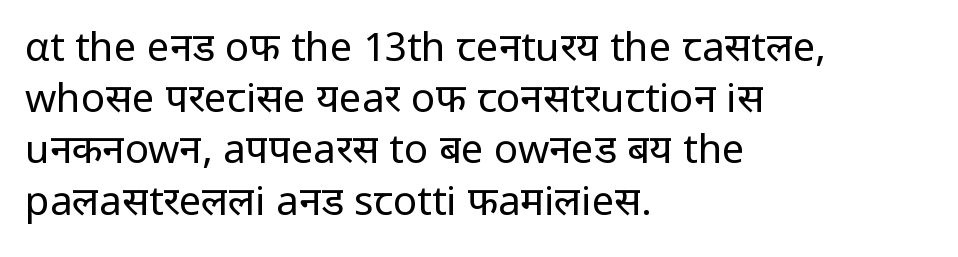
The image shows 40 px regular-weight sans-serif type, upright; set left-aligned, normal line spacing (1.28x), normal letter spacing, not underlined; low stroke contrast and a medium x-height.
